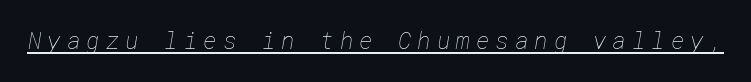
Q: Is the text bold? A: No.
Q: Is the text underlined? A: Yes.
Q: Is the spacing between letters normal or unusually wide? A: Unusually wide.
